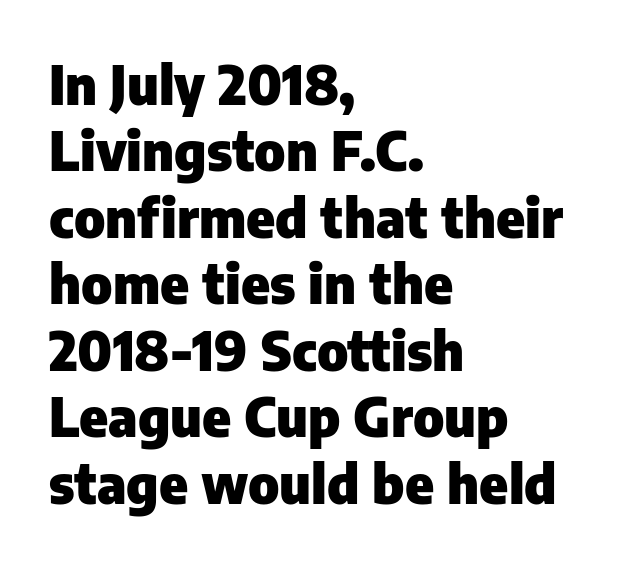
Leftover space on each line is placed entirely after the last word. The rendering keeps characters at their native spacing. The axis of the letterforms is exactly vertical. This sample has the flowing, uneven cadence of proportional lettering.
